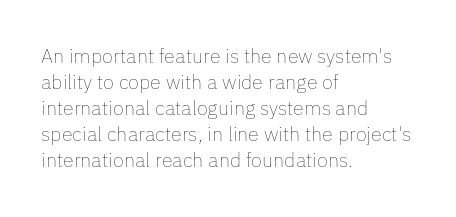
Where is the straight margin? On the left. This sample keeps an unexceptional amount of space between lines. The typesetting does not lean heavy: it is not bold. The gaps between neighbouring characters are ordinary and unremarkable. A clean baseline with only descenders dipping below it.
